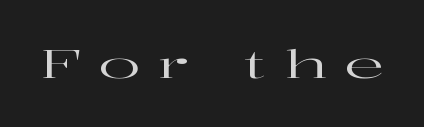
The image shows 39 px wide serif type, upright; set unusually wide letter spacing (+0.45 em), not underlined; high stroke contrast and a medium x-height.
